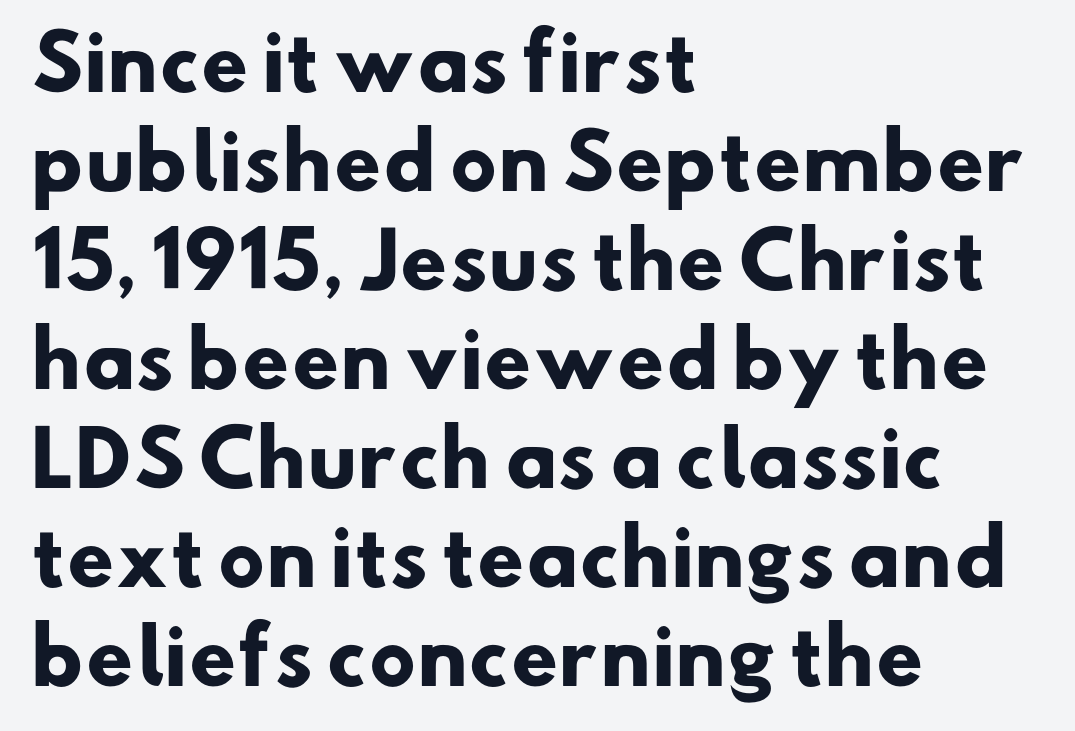
Line spacing here is normal. Lines of text with bare space underneath. A full-strength bold gives these letters their thick strokes. This sample has the flowing, uneven cadence of proportional lettering.
